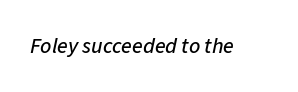
The text carries the slant typical of an italic or oblique font. Caption: standard tracking, unaltered. Clear beneath every line of the passage.
